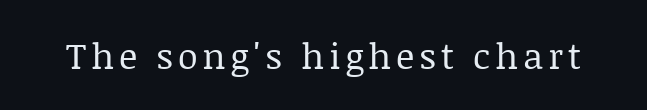
Anything drawn beneath the words? Only blank space. Do the characters align in a grid? No, the font is proportional. Check where the strokes stop: tiny serifs finish them off. These glyphs show unthickened strokes, regular width or finer.
